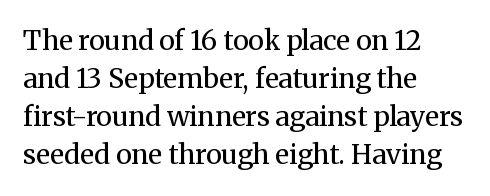
The image shows 27 px text type, upright; set left-aligned, normal line spacing (1.41x), normal letter spacing, not underlined.
